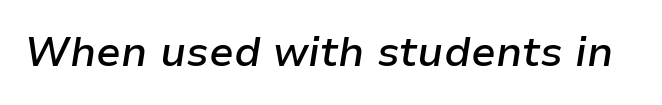
The line texture is even and compact thanks to regular tracking. You can tell it's italic because the verticals aren't actually vertical. Is this a fixed-width face? No — the glyphs have proportional, varying widths. As a designer I'd log this as weight 600, semibold. The specimen omits any rule beneath the text block's lines.
